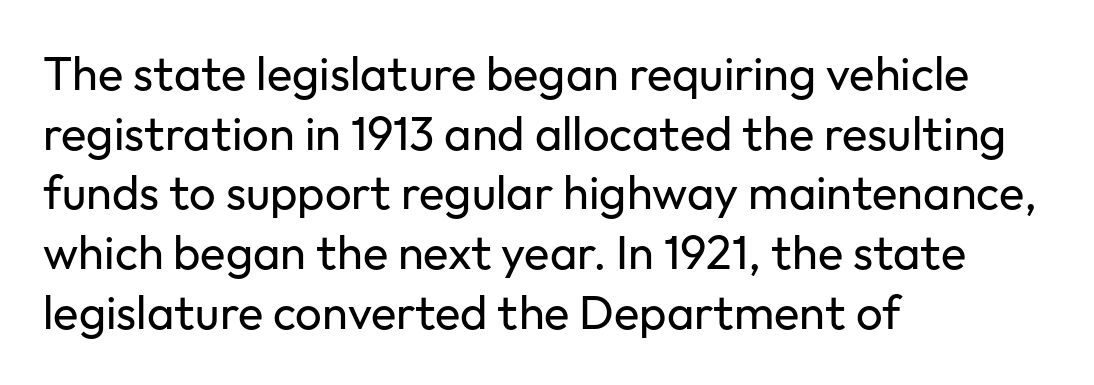
{"serif": "no", "italic": "no", "bold": "no", "weight": "regular", "width": "normal", "stroke_contrast": "low", "x_height": "medium", "monospaced": "no", "underline": "no", "align": "left", "line_spacing": "normal", "line_spacing_ratio": 1.27, "letter_spacing": "normal", "letter_spacing_em": 0.0, "glyph_px": 47}
